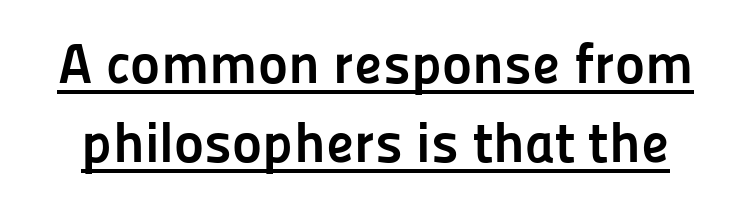
Spacing verdict: proportional, widths tailored to each character. As a designer I'd log this as weight 700, bold. Words appear dense and cohesive because spacing is normal. This is sans-serif lettering, the kind often seen on screens and signage. You can tell it's not italic because the verticals are truly vertical.
